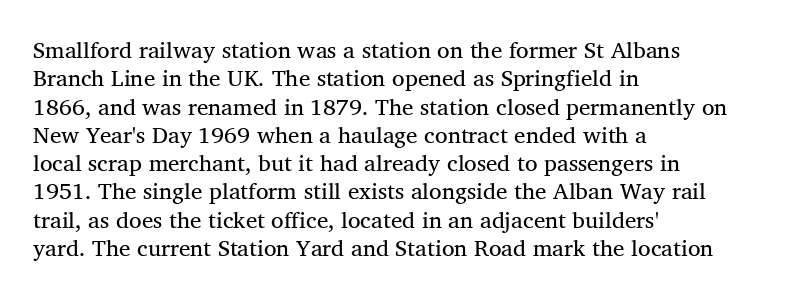
{"italic": "no", "bold": "no", "underline": "no", "align": "left", "line_spacing_ratio": 1.23, "letter_spacing": "normal", "letter_spacing_em": 0.0, "glyph_px": 23}
